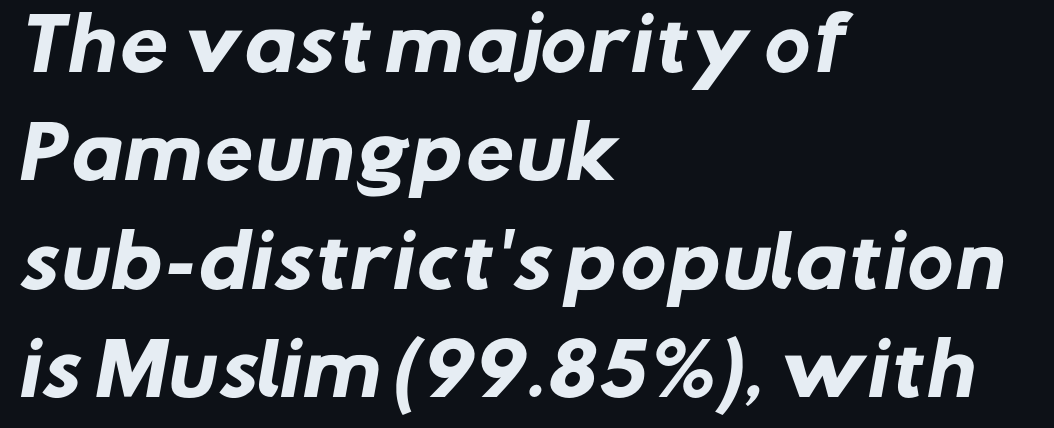
{"serif": "no", "bold": "yes", "weight": "heavy", "width": "normal", "stroke_contrast": "low", "x_height": "medium", "monospaced": "no", "underline": "no", "align": "left", "line_spacing": "normal", "line_spacing_ratio": 1.55, "letter_spacing": "normal", "letter_spacing_em": 0.0, "glyph_px": 70}
